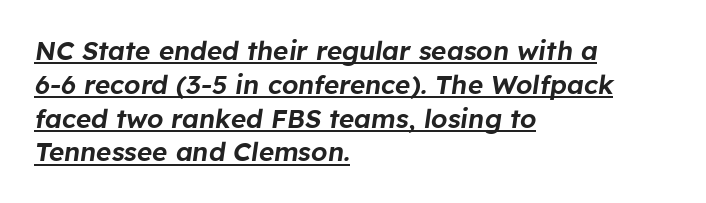
Q: Is the text italic (slanted)? A: Yes, it leans right by about 8 degrees.
Q: Is the text underlined? A: Yes.
Q: How is the paragraph aligned? A: Left-aligned.
Q: Is the spacing between letters normal or unusually wide? A: Normal.
Q: Is the spacing between lines tight, normal or loose? A: Normal.
